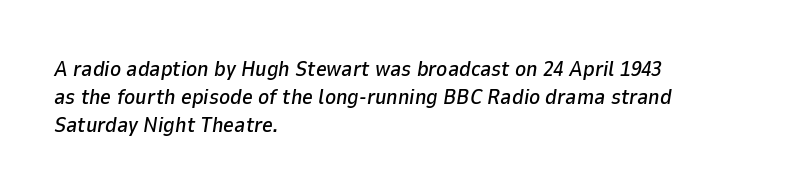
{"italic": "yes", "lean": "right", "slant_degrees": 9, "underline": "no", "align": "left", "line_spacing": "normal", "line_spacing_ratio": 1.33, "letter_spacing": "normal", "letter_spacing_em": 0.0, "glyph_px": 21}
